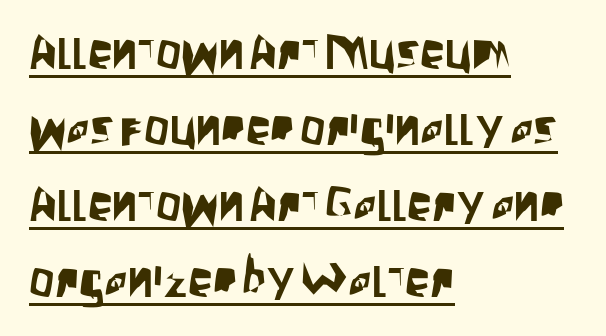
The image shows 50 px condensed sans-serif type, upright; set left-aligned, normal line spacing (1.52x), normal letter spacing, underlined; low stroke contrast and a large x-height.
